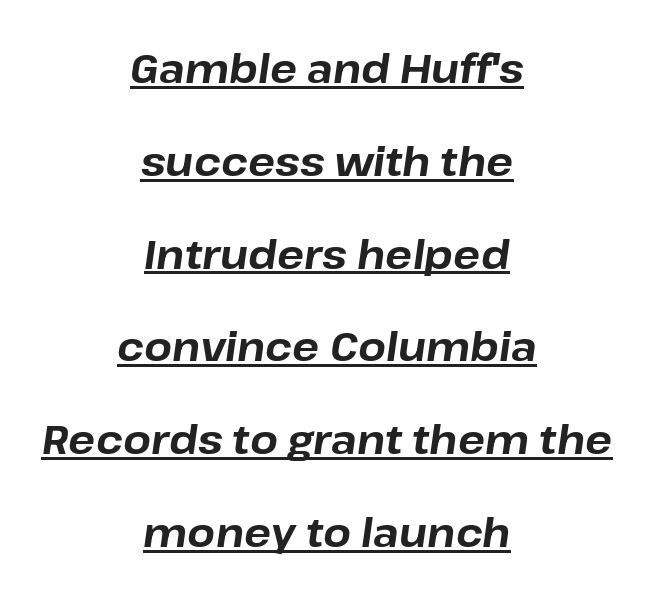
Q: Is the text bold? A: Yes.
Q: Is the text italic (slanted)? A: Yes, it leans right by about 8 degrees.
Q: Is the text underlined? A: Yes.
Q: How is the paragraph aligned? A: Centered.
Q: Is the spacing between letters normal or unusually wide? A: Normal.
Q: Is the spacing between lines tight, normal or loose? A: Loose.
Q: Width (condensed, normal, or wide)? A: Normal.
Q: Stroke contrast? A: Low.
Q: x-height? A: Medium.
Q: Monospaced? A: No.
